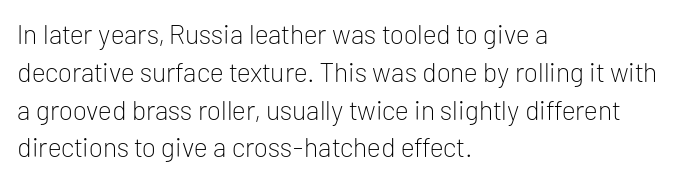
The image shows 27 px text type, upright; set left-aligned, normal line spacing (1.4x), normal letter spacing, not underlined.
